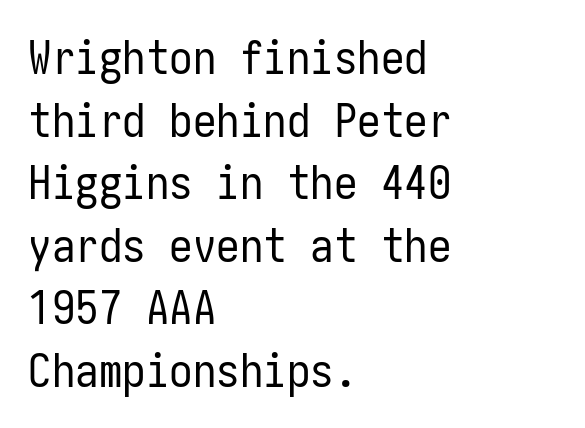
{"serif": "no", "italic": "no", "bold": "no", "weight": "regular", "width": "condensed", "stroke_contrast": "low", "x_height": "medium", "underline": "no", "align": "left", "line_spacing": "normal", "line_spacing_ratio": 1.33, "letter_spacing": "normal", "letter_spacing_em": 0.0, "glyph_px": 47}
